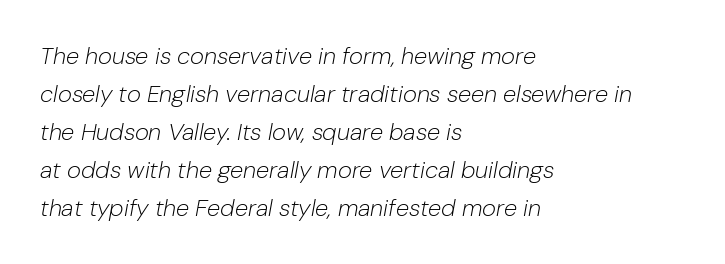
The image shows 24 px text type, italic (leaning right); set left-aligned, normal line spacing (1.58x), normal letter spacing, not underlined.
